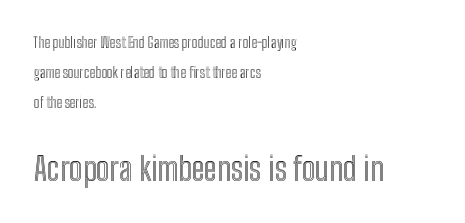
This rendering features lettering with no underline. The tracking reads as untouched default to a designer's eye. The face used here is proportionally spaced, like ordinary book or web type. Is the block centered? No — it sits flush against the left margin.
